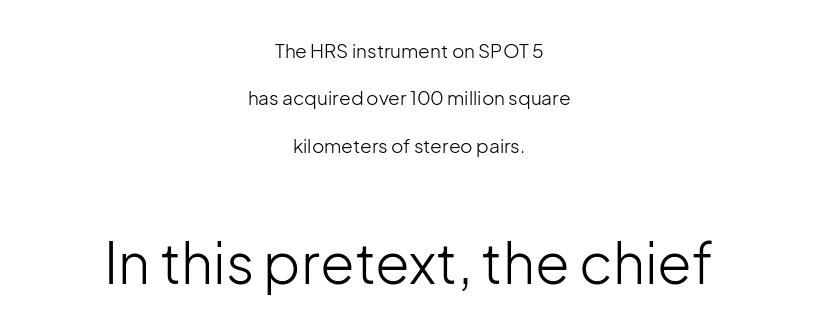
The image shows 56 px light sans-serif type, upright; set centered, loose line spacing (2.49x), normal letter spacing, not underlined; the second (bottom) block is 2.95x larger; low stroke contrast and a medium x-height.
